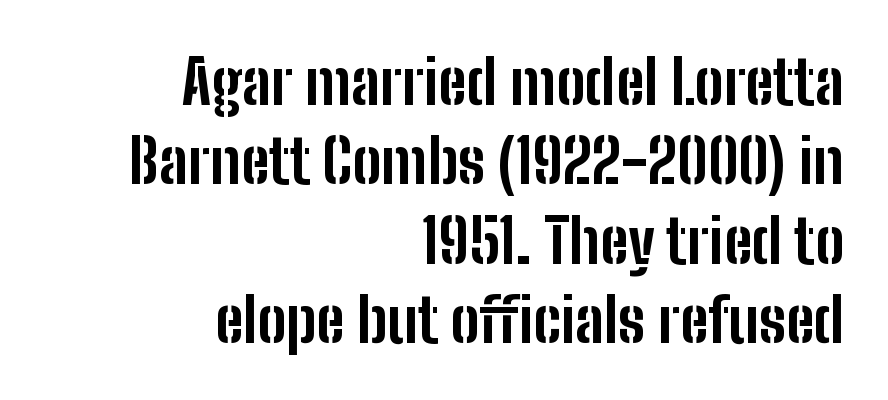
Q: Is the text bold? A: Yes.
Q: Is the text italic (slanted)? A: No, it is upright.
Q: Is the typeface a serif or a sans-serif typeface? A: Sans-serif.
Q: Is the text underlined? A: No.
Q: How is the paragraph aligned? A: Right-aligned.
Q: Is the spacing between letters normal or unusually wide? A: Normal.
Q: Is the spacing between lines tight, normal or loose? A: Normal.
Q: Width (condensed, normal, or wide)? A: Condensed.
Q: Stroke contrast? A: Low.
Q: x-height? A: Medium.
Q: Monospaced? A: No.
